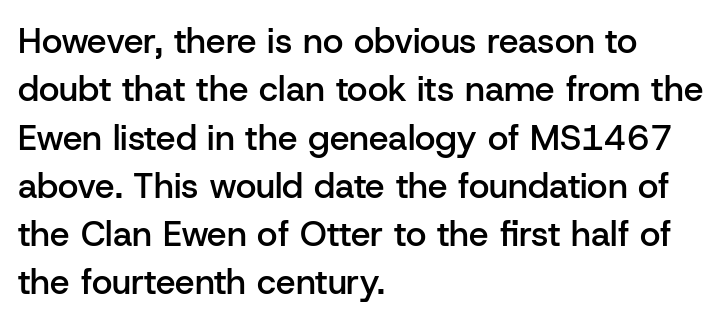
These lines were composed using upright roman letters. The space beneath each line is pristine and unruled. Teacher's note: observe the even left margin — that is flush-left alignment. These lines are composed in type without serifs. Stems and bowls a touch heavier than normal — semibold.
